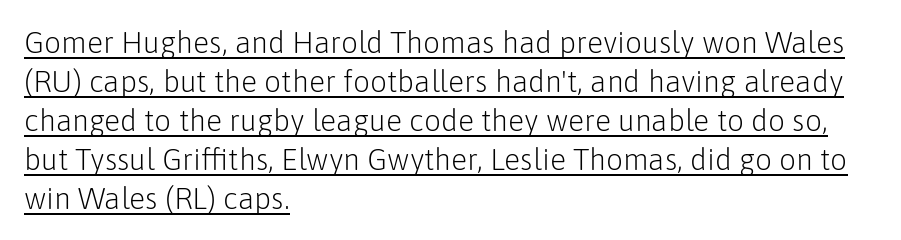
The image shows 30 px light sans-serif type, upright; set left-aligned, normal line spacing (1.3x), normal letter spacing, underlined; low stroke contrast and a medium x-height.
